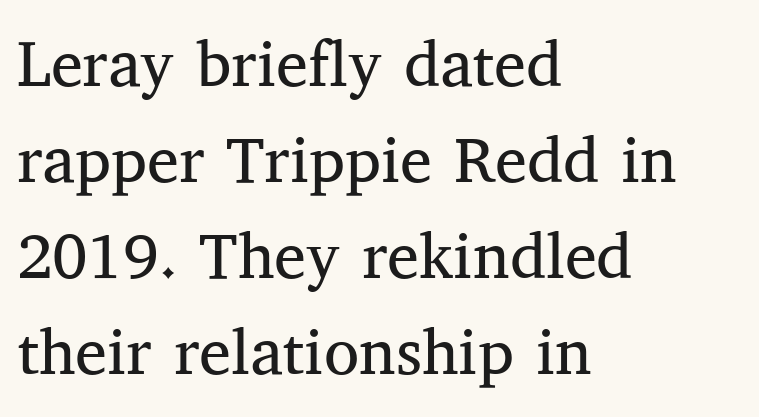
The image shows 64 px regular-weight serif type, upright; set left-aligned, normal line spacing (1.5x), normal letter spacing, not underlined; medium stroke contrast and a medium x-height.
